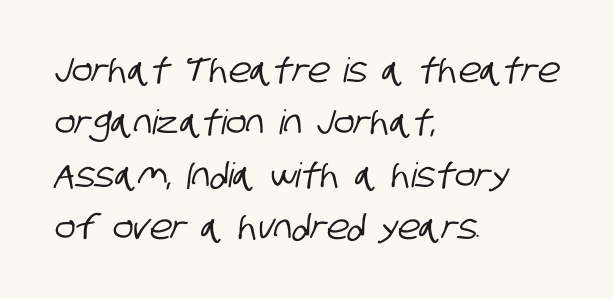
Has an underline been added? It has not. The typesetter chose a ragged-right arrangement here. A typesetter would label this face a sans. Looks like regular typesetting: each glyph gets only the width it needs.
